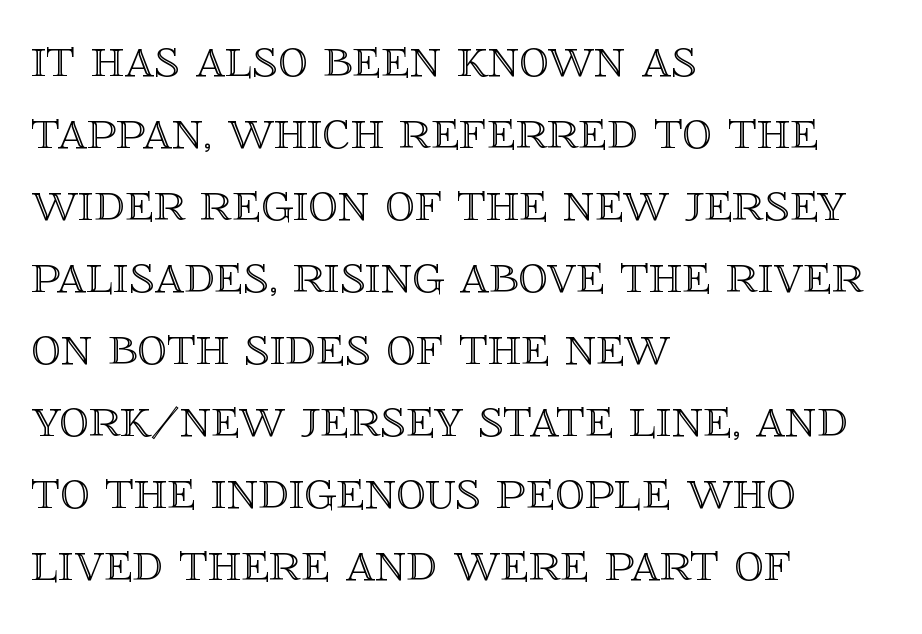
The image shows 59 px text type, upright; set left-aligned, line spacing 1.22x, normal letter spacing, not underlined; a large x-height.
